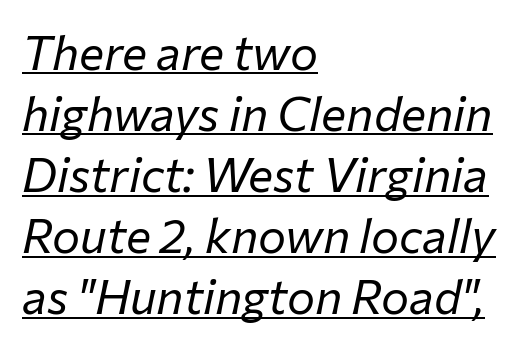
Notice how descenders clear the ascenders below comfortably — that's standard leading. Words appear dense and cohesive because spacing is normal. Horizontal alignment here is leftward, the default for most running prose. This sample carries an underscore along the baseline area. The rendering uses natural spacing where letterforms have individual widths. Bold? No — there's no thickening of the strokes.
